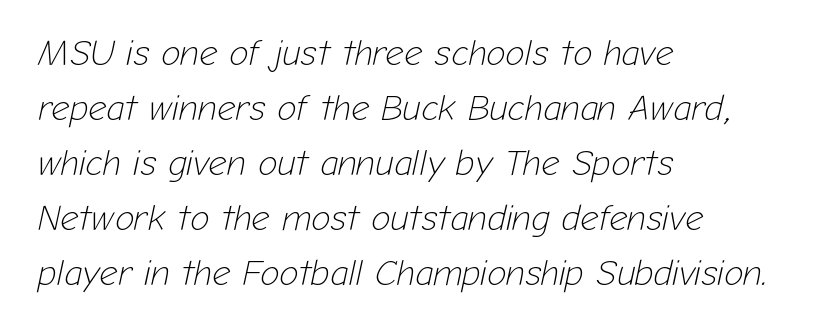
You could not count columns in this text — the font is proportionally spaced. Does the lettering tilt? It does — this is italic. The lines in this sample share a left origin and differ only in where they stop. Quick note: underline off.
